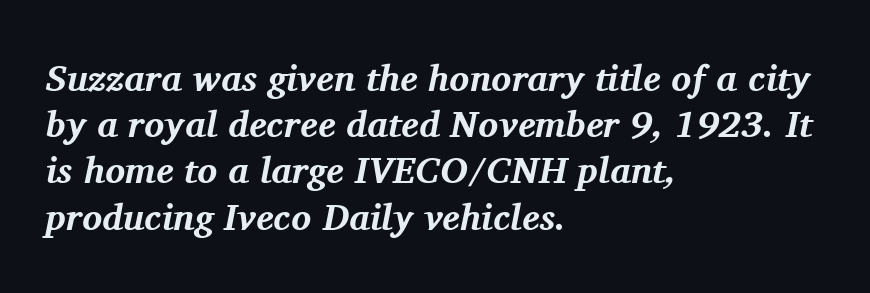
These lines keep a tight, regular rhythm from letter to letter. This rendering employs a face with finishing strokes, i.e., a serif. The rag falls on the right side of this text block. Check the space under the baseline: it is left empty. The letters are slanted; this is an italic face. The face used here is proportionally spaced, like ordinary book or web type.
